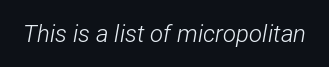
No extra tracking has been applied to these lines. Stems and bowls with no extra thickness — not bold. The whole block is typeset with a tilt. Beneath every word, the page is bare.
